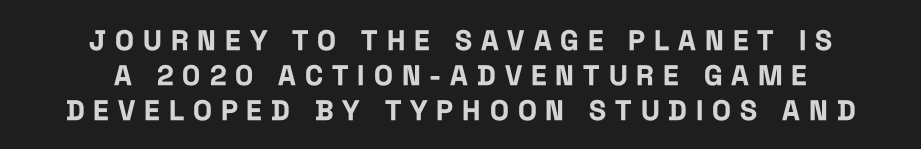
Observe the wide spacing: letters keep a clear distance from each other. These lines are rendered in a variable-pitch font. Typographic density is high because the face is bold. A roman cut, with each character standing at attention. Serif or sans? Sans — the stroke terminals are bare.
